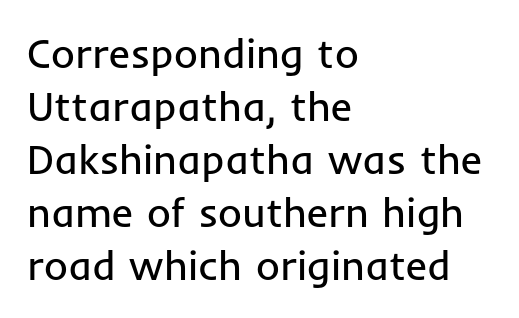
The image shows 41 px regular-weight sans-serif type, upright; set left-aligned, normal line spacing (1.29x), normal letter spacing, not underlined; low stroke contrast and a medium x-height.
